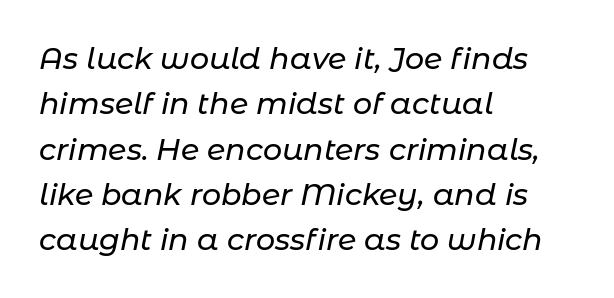
Q: Is the text italic (slanted)? A: Yes, it leans right by about 11 degrees.
Q: Is the text underlined? A: No.
Q: How is the paragraph aligned? A: Left-aligned.
Q: Is the spacing between letters normal or unusually wide? A: Normal.
Q: Is the spacing between lines tight, normal or loose? A: Normal.
Q: Width (condensed, normal, or wide)? A: Normal.
Q: Stroke contrast? A: Low.
Q: x-height? A: Medium.
Q: Monospaced? A: No.
